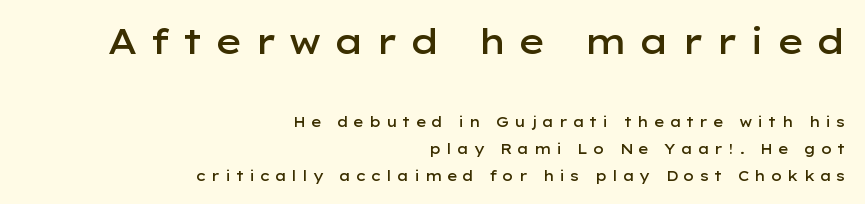
{"serif": "no", "italic": "no", "bold": "semi", "weight": "semibold", "width": "wide", "stroke_contrast": "low", "x_height": "medium", "monospaced": "no", "underline": "no", "align": "right", "line_spacing": "loose", "line_spacing_ratio": 1.9, "letter_spacing": "wide", "letter_spacing_em": 0.32, "larger_block": "first", "size_ratio": 2.5, "glyph_px": 35}
